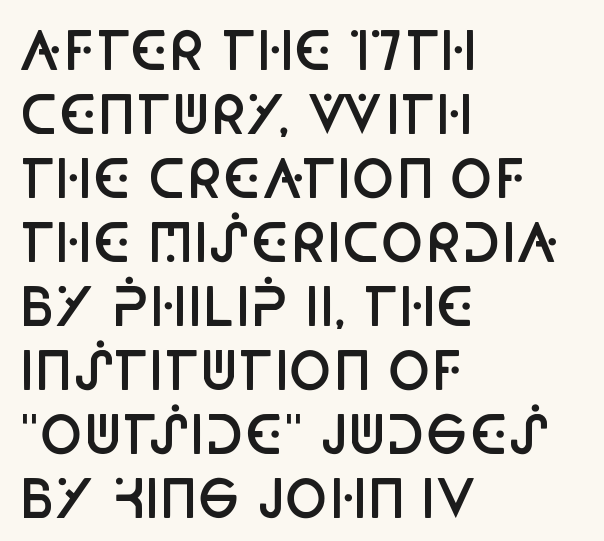
Is the block centered? No — it sits flush against the left margin. Look at the stroke-to-counter ratio: somewhat heavy, a semibold. Character widths vary here, with narrow letters taking less room than wide ones. Look at the bottom of the vertical strokes: they stop flat, with no serifs. The tracking reads as untouched default to a designer's eye.
